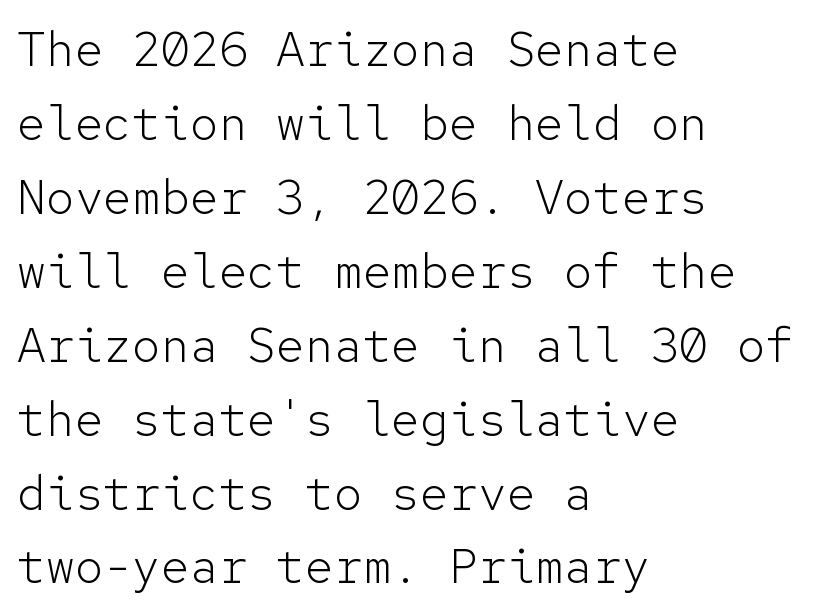
The line-height multiplier appears to be the usual default. Is the block centered? No — it sits flush against the left margin. Every stem runs plumb, perpendicular to the baseline. Glyph-to-glyph distance matches everyday printed text. Each letter's strokes conclude bluntly, with no projecting serifs. No heavy texture on the line: the type isn't bold.
